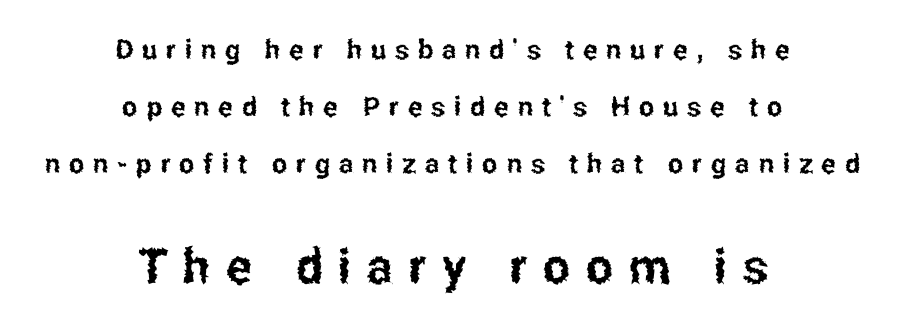
{"serif": "no", "italic": "no", "width": "condensed", "stroke_contrast": "low", "x_height": "medium", "monospaced": "no", "underline": "no", "align": "center", "line_spacing": "loose", "line_spacing_ratio": 2.11, "letter_spacing": "wide", "letter_spacing_em": 0.33, "larger_block": "second", "size_ratio": 1.78, "glyph_px": 48}
